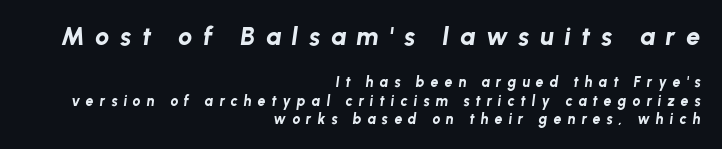
Q: Is the text bold? A: Yes.
Q: Is the text italic (slanted)? A: Yes, it leans right by about 8 degrees.
Q: Is the text underlined? A: No.
Q: How is the paragraph aligned? A: Right-aligned.
Q: Is the spacing between letters normal or unusually wide? A: Unusually wide.
Q: Is the spacing between lines tight, normal or loose? A: Normal.
Q: Which block of text is set in a larger size, the first (top) or the second (bottom)? A: The first (top) one.
